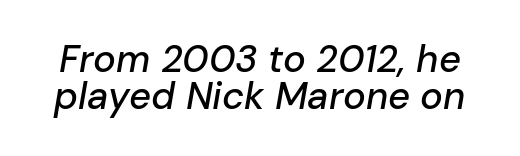
The image shows 38 px text type, italic (leaning right); set tight line spacing (0.98x), normal letter spacing, not underlined; low stroke contrast and a medium x-height.
